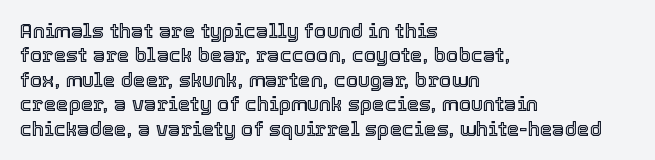
Q: Is the text italic (slanted)? A: No, it is upright.
Q: Is the text underlined? A: No.
Q: How is the paragraph aligned? A: Left-aligned.
Q: Is the spacing between letters normal or unusually wide? A: Normal.
